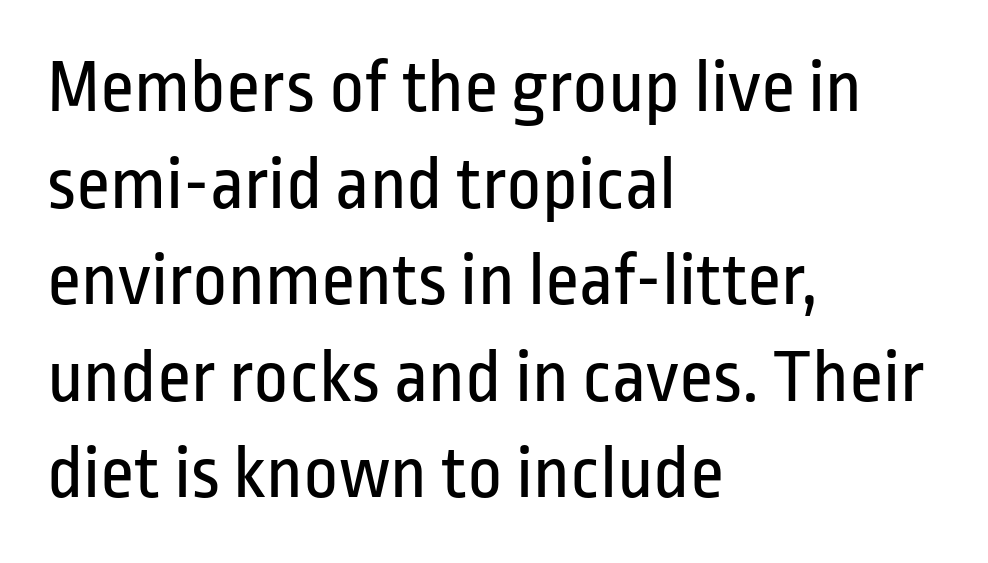
{"serif": "no", "italic": "no", "bold": "no", "weight": "regular", "width": "condensed", "stroke_contrast": "low", "x_height": "medium", "monospaced": "no", "underline": "no", "align": "left", "line_spacing": "normal", "line_spacing_ratio": 1.27, "letter_spacing": "normal", "letter_spacing_em": 0.0, "glyph_px": 76}
